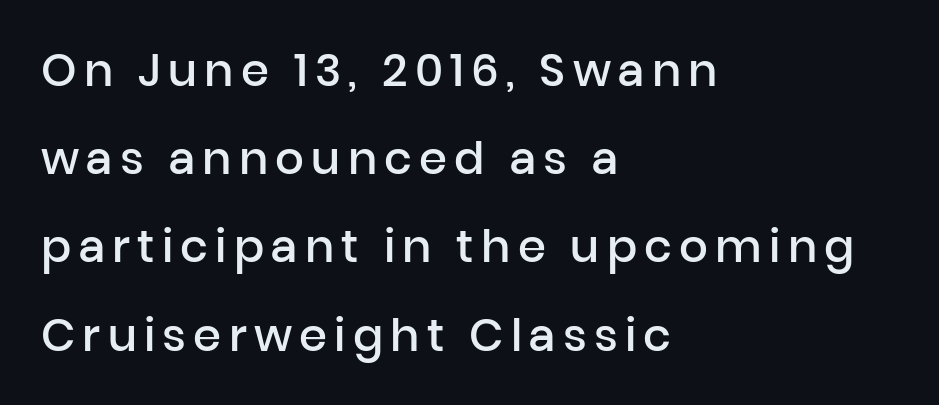
Q: Is the text bold? A: Semi-bold.
Q: Is the text italic (slanted)? A: No, it is upright.
Q: Is the typeface a serif or a sans-serif typeface? A: Sans-serif.
Q: Is the text underlined? A: No.
Q: How is the paragraph aligned? A: Left-aligned.
Q: Is the spacing between lines tight, normal or loose? A: Loose.
Q: Width (condensed, normal, or wide)? A: Normal.
Q: Stroke contrast? A: Low.
Q: x-height? A: Medium.
Q: Monospaced? A: No.
